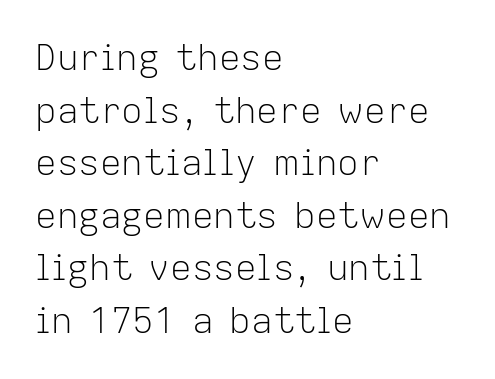
The image shows 36 px light sans-serif type, upright; set left-aligned, normal line spacing (1.46x), normal letter spacing, not underlined; low stroke contrast and a medium x-height.
